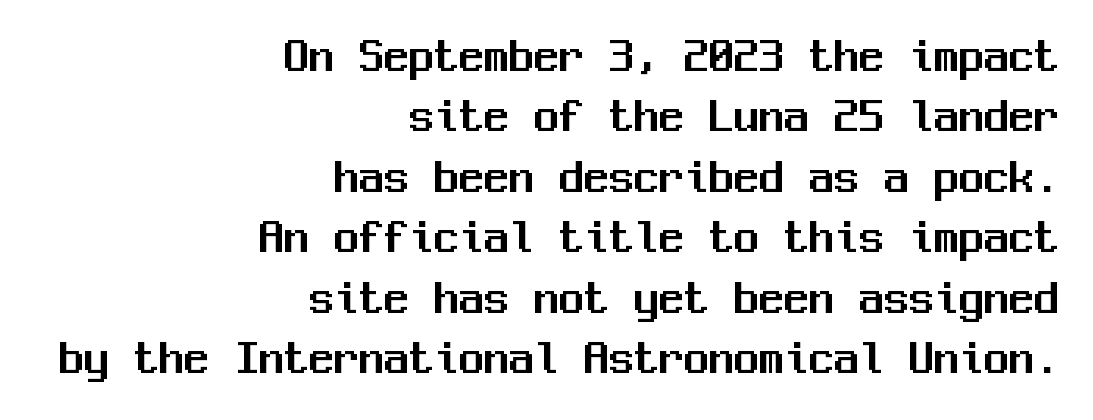
The image shows 50 px sans-serif type, upright, monospaced; set right-aligned, line spacing 1.21x, normal letter spacing, not underlined; medium stroke contrast and a medium x-height.
